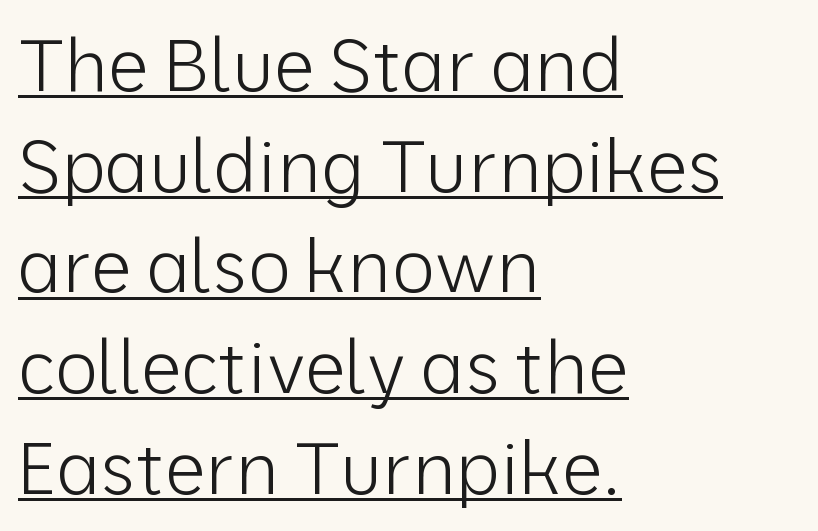
The image shows 73 px light sans-serif type, upright; set left-aligned, normal line spacing (1.38x), normal letter spacing, underlined; low stroke contrast and a medium x-height.
